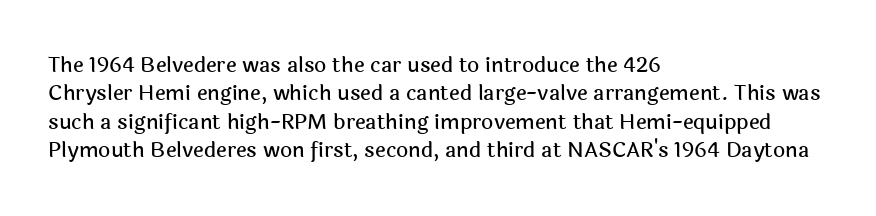
The image shows 21 px text type, upright; set left-aligned, normal line spacing (1.35x), normal letter spacing, not underlined.
